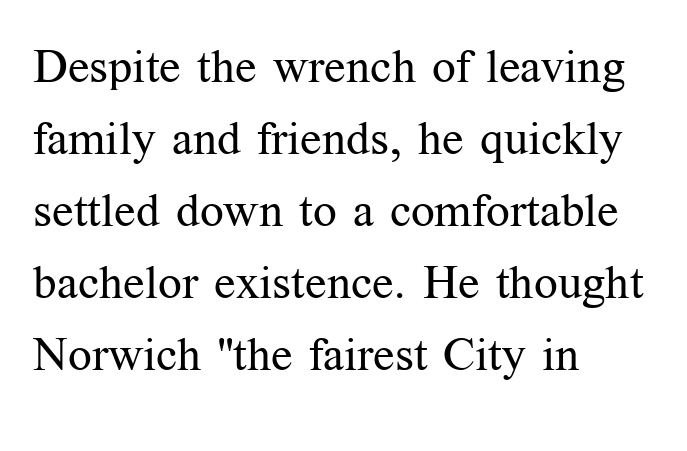
Q: Is the text bold? A: No.
Q: Is the text italic (slanted)? A: No, it is upright.
Q: Is the typeface a serif or a sans-serif typeface? A: Serif.
Q: Is the text underlined? A: No.
Q: How is the paragraph aligned? A: Left-aligned.
Q: Is the spacing between letters normal or unusually wide? A: Normal.
Q: Is the spacing between lines tight, normal or loose? A: Normal.
Q: Width (condensed, normal, or wide)? A: Normal.
Q: Stroke contrast? A: Medium.
Q: x-height? A: Medium.
Q: Monospaced? A: No.
